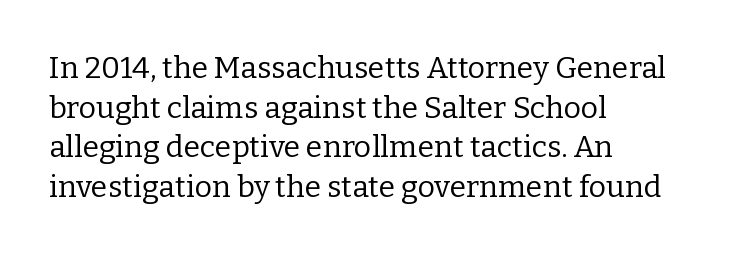
{"serif": "yes", "italic": "no", "bold": "no", "weight": "regular", "width": "normal", "stroke_contrast": "low", "x_height": "medium", "monospaced": "no", "underline": "no", "align": "left", "line_spacing": "normal", "line_spacing_ratio": 1.32, "letter_spacing": "normal", "letter_spacing_em": 0.0, "glyph_px": 30}
